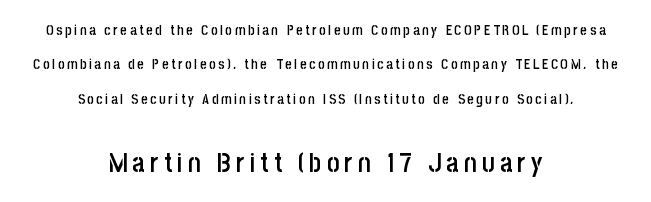
The image shows 27 px text type, upright; set centered, loose line spacing (2.46x), not underlined; the second (bottom) block is 1.93x larger.
